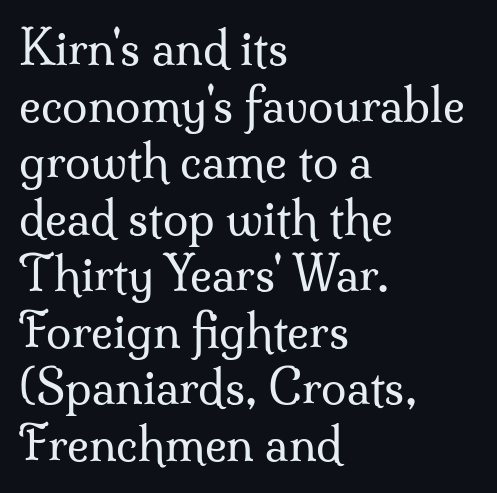
The rendering uses natural spacing where letterforms have individual widths. Unbolded letterforms with no extra heft. A bare baseline throughout the passage. Unlike a clean sans, this face finishes its strokes with serifs. Each line starts at the same left margin while the right side varies.
